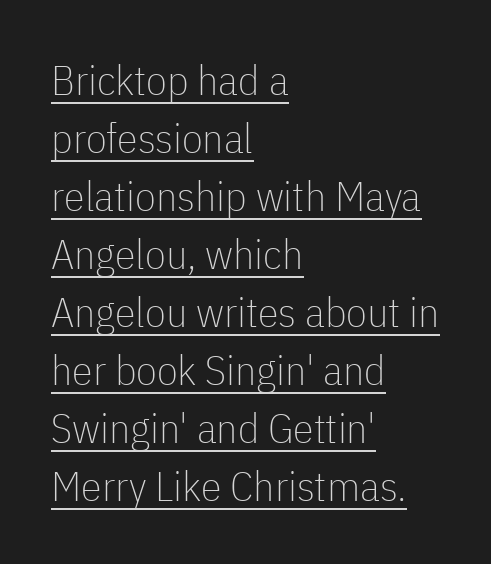
The typography opts for an upright posture over an oblique one. Every word sits above its own underline. This sample has the flowing, uneven cadence of proportional lettering. Weight: not bold — regular or lighter.
